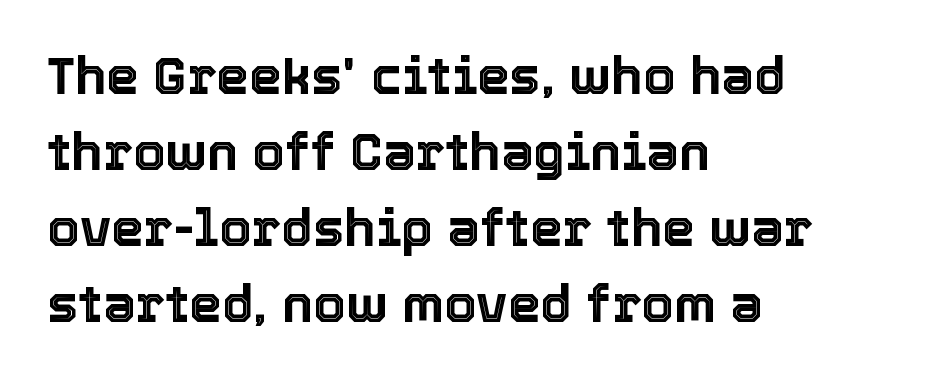
Think of a printed novel: that variable character pitch is what you see here. Left-aligned paragraph, ragged on the right. Observe the ordinary spacing: letters are neighbours, not strangers. The lettering stays uniformly vertical, giving the passage a roman look. The space beneath each line is pristine and unruled. Summary of vertical rhythm: regular, with standard interline spacing.
